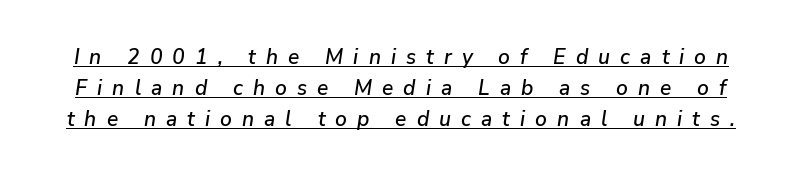
This sample uses an oblique cut, with every glyph tilted off the vertical. A typesetter would call this heavily tracked-out type. Somebody hit Ctrl+U on this one — the words are underlined. The passage shown stacks its lines at a standard gap.
